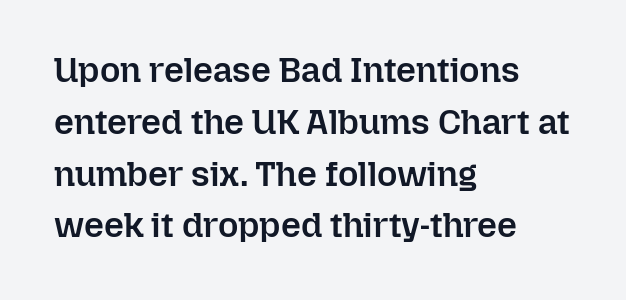
The image shows 35 px semibold type, upright; set left-aligned, normal line spacing (1.48x), normal letter spacing, not underlined; low stroke contrast and a medium x-height.
